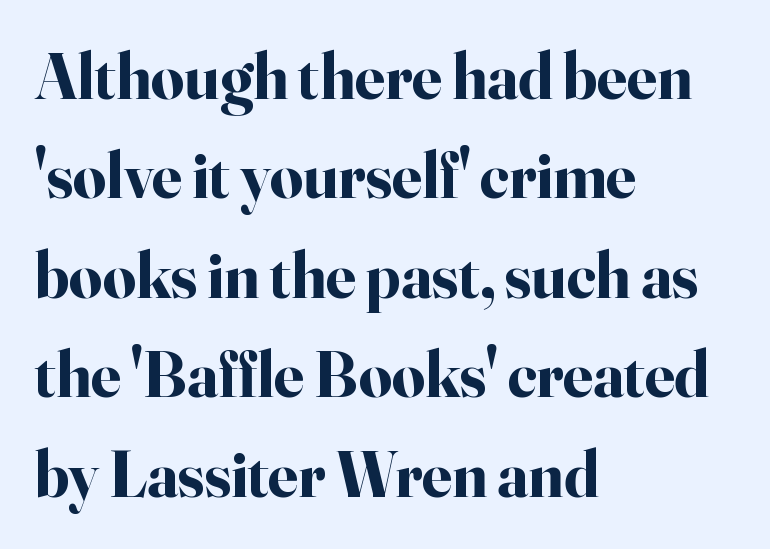
The image shows 65 px bold serif type, upright; set left-aligned, normal line spacing (1.53x), normal letter spacing, not underlined; high stroke contrast and a small x-height.
